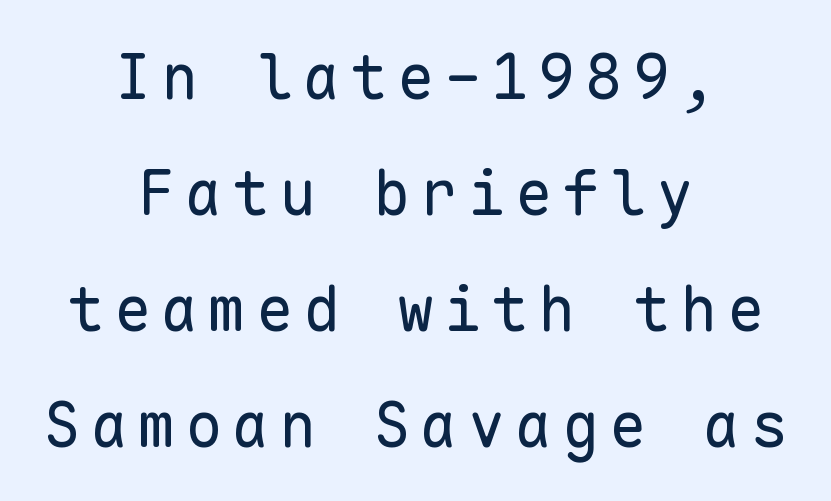
{"serif": "no", "italic": "no", "bold": "no", "weight": "regular", "width": "normal", "stroke_contrast": "low", "x_height": "medium", "monospaced": "yes", "underline": "no", "align": "center", "line_spacing_ratio": 1.87, "glyph_px": 62}
